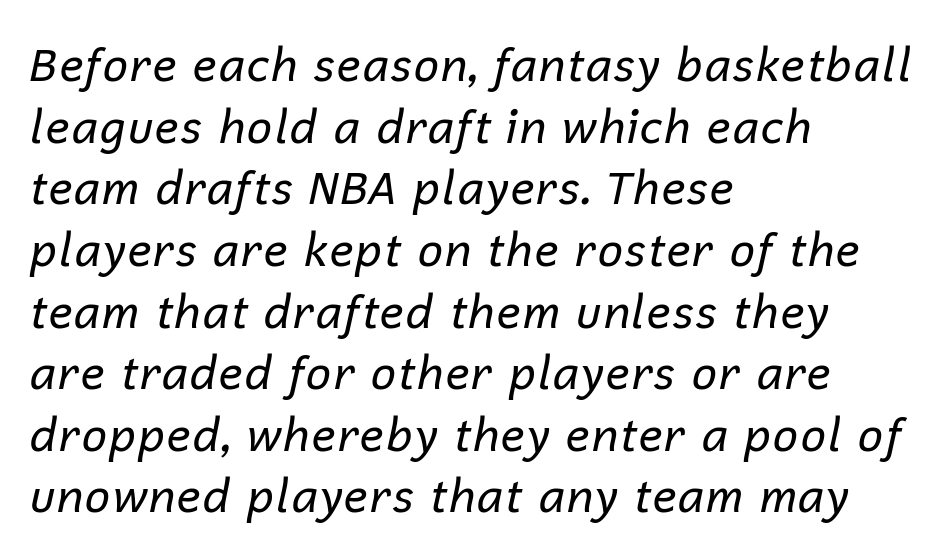
Underlining? Definitely not there. Think standard paragraph weight, or any step lighter than that. The axis of the letterforms is tilted away from vertical. Proportional: the letters do not fall into vertical columns.
